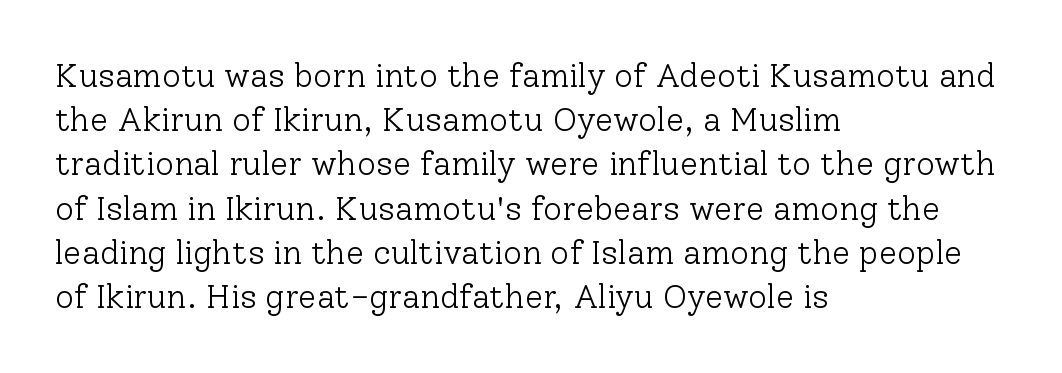
Q: Is the text bold? A: No.
Q: Is the text italic (slanted)? A: No, it is upright.
Q: Is the typeface a serif or a sans-serif typeface? A: Serif.
Q: Is the text underlined? A: No.
Q: How is the paragraph aligned? A: Left-aligned.
Q: Is the spacing between letters normal or unusually wide? A: Normal.
Q: Is the spacing between lines tight, normal or loose? A: Normal.
Q: Width (condensed, normal, or wide)? A: Normal.
Q: Stroke contrast? A: Low.
Q: x-height? A: Medium.
Q: Monospaced? A: No.
